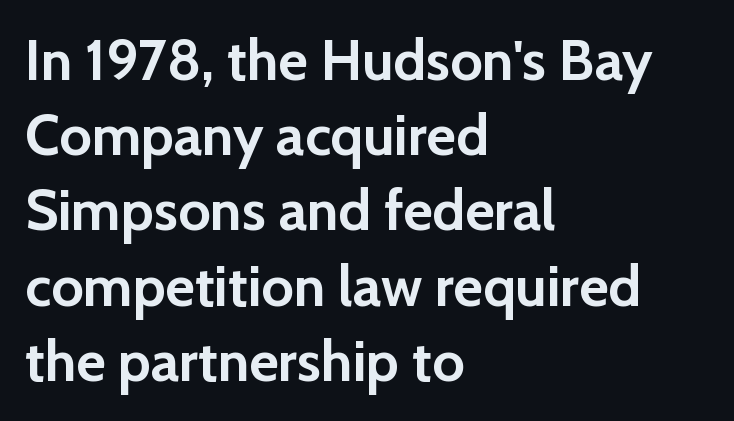
{"serif": "no", "italic": "no", "bold": "yes", "weight": "semibold", "width": "normal", "stroke_contrast": "low", "x_height": "medium", "monospaced": "no", "underline": "no", "align": "left", "line_spacing": "normal", "line_spacing_ratio": 1.32, "letter_spacing": "normal", "letter_spacing_em": 0.0, "glyph_px": 57}
